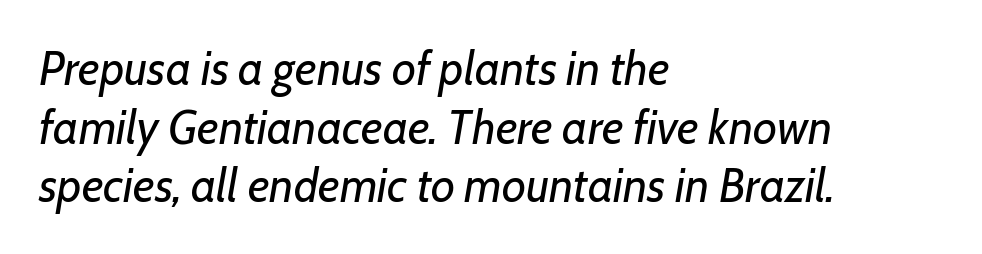
Left-aligned paragraph, ragged on the right. Every character sits at an angle, as italics do. The line-height multiplier appears to be the usual default. No chunkiness to these letters — they're not bold. Here the designer chose a conventional face with non-uniform glyph widths.
